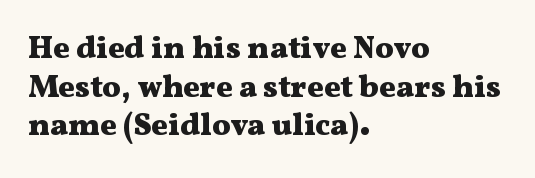
Q: Is the text bold? A: Yes.
Q: Is the text italic (slanted)? A: No, it is upright.
Q: Is the typeface a serif or a sans-serif typeface? A: Serif.
Q: Is the text underlined? A: No.
Q: How is the paragraph aligned? A: Left-aligned.
Q: Is the spacing between letters normal or unusually wide? A: Normal.
Q: Is the spacing between lines tight, normal or loose? A: Normal.
Q: Width (condensed, normal, or wide)? A: Wide.
Q: Stroke contrast? A: Medium.
Q: x-height? A: Medium.
Q: Monospaced? A: No.
